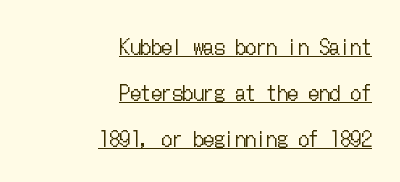
The image shows 21 px text type, upright; set right-aligned, loose line spacing (2.19x), normal letter spacing, underlined.
